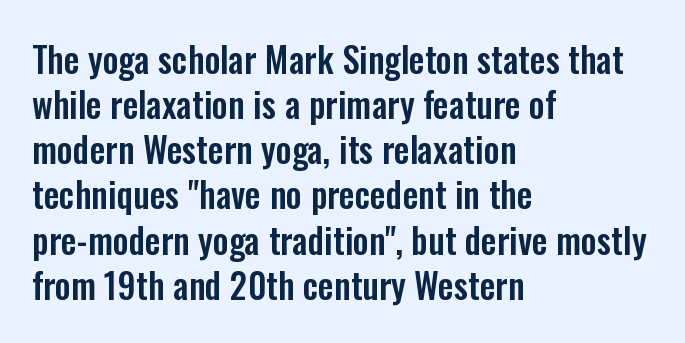
{"serif": "no", "italic": "no", "width": "condensed", "stroke_contrast": "low", "x_height": "medium", "monospaced": "no", "underline": "no", "align": "left", "line_spacing": "normal", "line_spacing_ratio": 1.29, "letter_spacing": "normal", "letter_spacing_em": 0.0, "glyph_px": 35}
